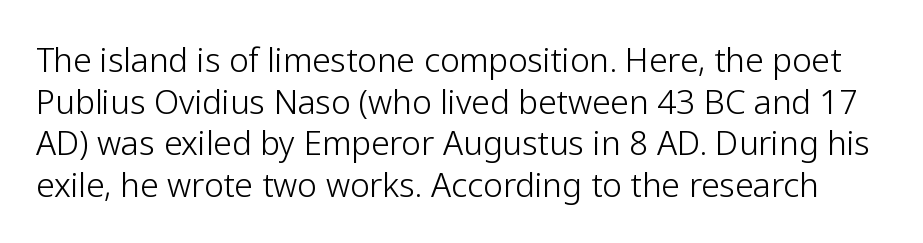
{"serif": "no", "italic": "no", "bold": "no", "weight": "light", "width": "normal", "stroke_contrast": "low", "x_height": "medium", "monospaced": "no", "underline": "no", "line_spacing": "normal", "line_spacing_ratio": 1.26, "letter_spacing": "normal", "letter_spacing_em": 0.0, "glyph_px": 33}
